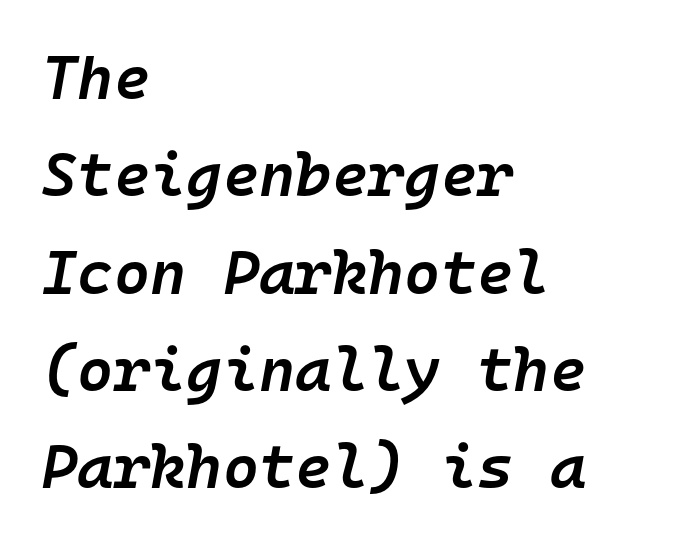
The image shows 62 px semibold type, italic (leaning right), monospaced; set left-aligned, normal line spacing (1.57x), normal letter spacing, not underlined; low stroke contrast and a medium x-height.
